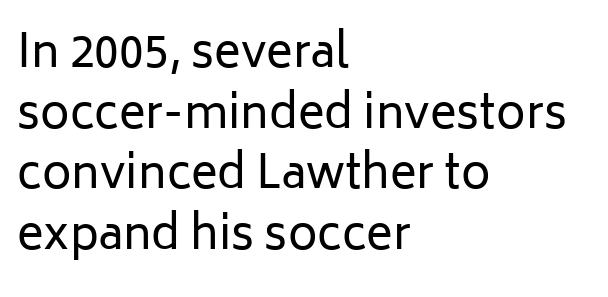
Character widths vary here, with narrow letters taking less room than wide ones. The passage shown has conventional tracking throughout. If you drew a ruler down the left edge, every line would touch it. In terms of leading, this rendering sits right in the middle.
